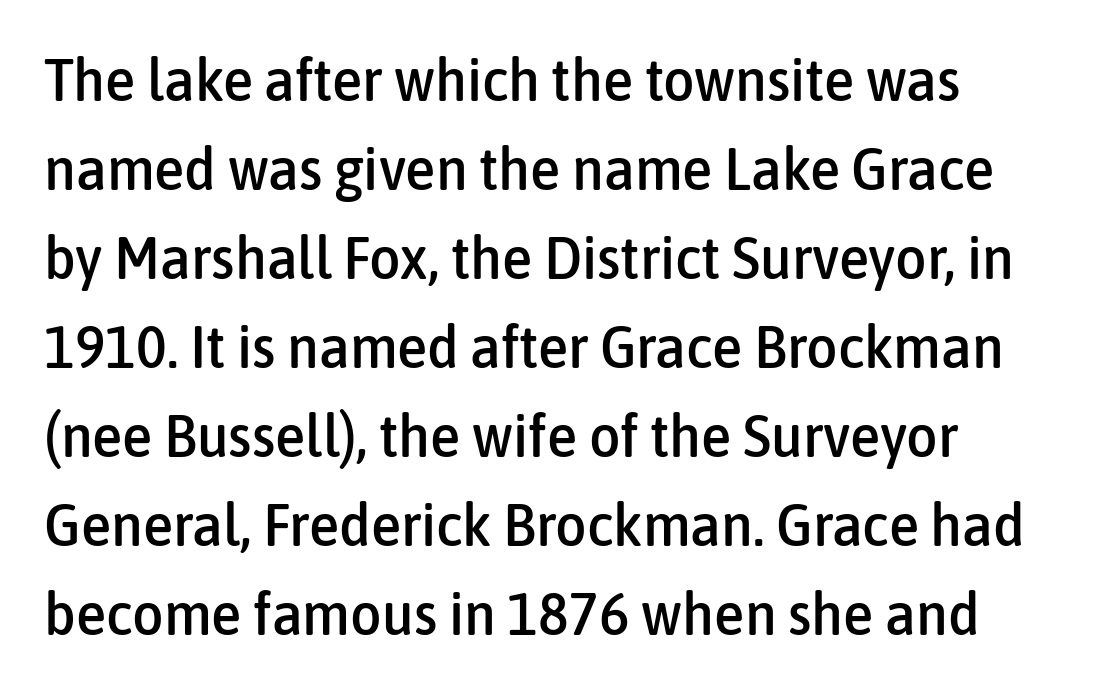
{"serif": "no", "italic": "no", "width": "condensed", "stroke_contrast": "low", "x_height": "medium", "monospaced": "no", "underline": "no", "line_spacing": "normal", "line_spacing_ratio": 1.46, "letter_spacing": "normal", "letter_spacing_em": 0.0, "glyph_px": 61}
